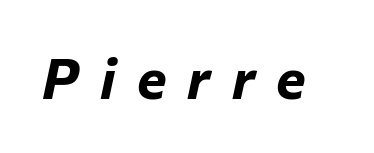
Q: Is the text bold? A: Yes.
Q: Is the text italic (slanted)? A: Yes, it leans right by about 12 degrees.
Q: Is the text underlined? A: No.
Q: Is the spacing between letters normal or unusually wide? A: Unusually wide.
Q: Width (condensed, normal, or wide)? A: Normal.
Q: Stroke contrast? A: Low.
Q: x-height? A: Medium.
Q: Monospaced? A: No.
